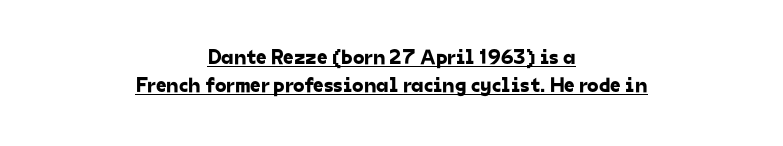
The image shows 21 px text type; set centered, normal line spacing (1.33x), normal letter spacing, underlined.
